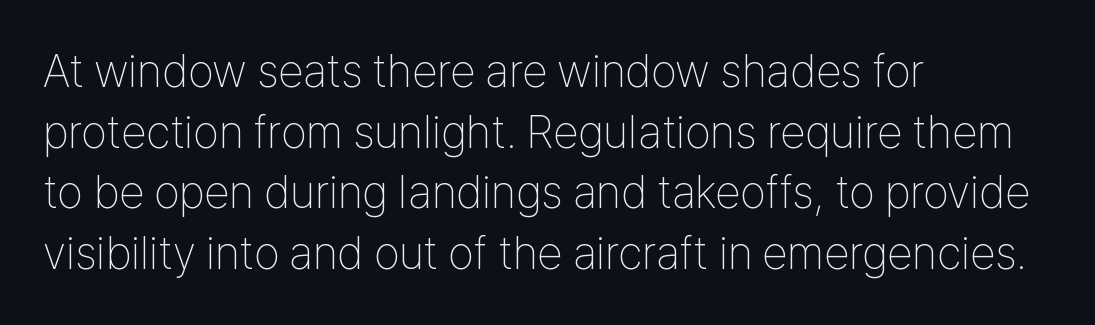
{"serif": "no", "italic": "no", "bold": "no", "weight": "thin", "width": "condensed", "stroke_contrast": "low", "x_height": "medium", "monospaced": "no", "underline": "no", "align": "left", "line_spacing": "normal", "line_spacing_ratio": 1.32, "letter_spacing": "normal", "letter_spacing_em": 0.0, "glyph_px": 46}
